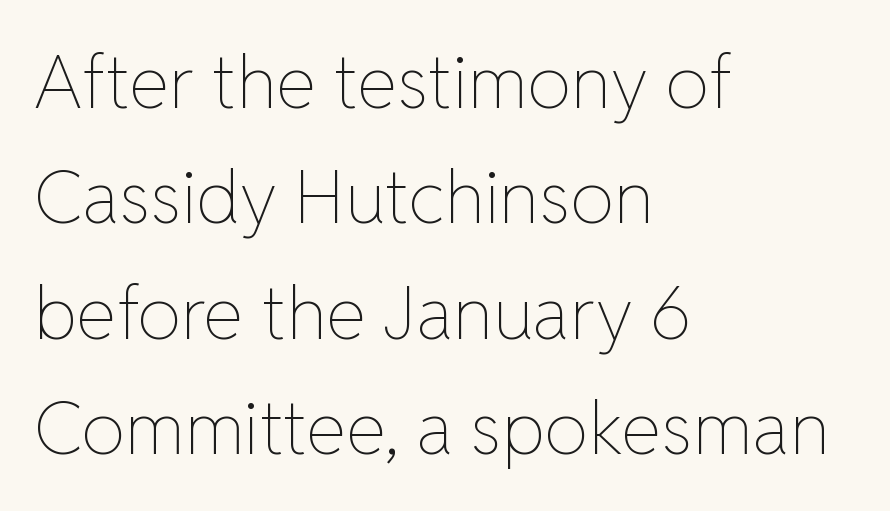
The image shows 73 px thin type, upright; set left-aligned, normal line spacing (1.58x), normal letter spacing, not underlined; low stroke contrast and a medium x-height.
